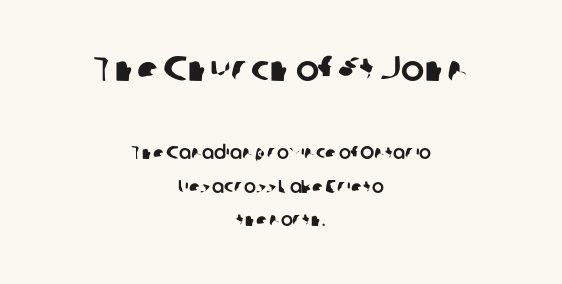
Q: Is the typeface a serif or a sans-serif typeface? A: Sans-serif.
Q: Is the text underlined? A: No.
Q: How is the paragraph aligned? A: Centered.
Q: Is the spacing between letters normal or unusually wide? A: Normal.
Q: Which block of text is set in a larger size, the first (top) or the second (bottom)? A: The first (top) one.
Q: Width (condensed, normal, or wide)? A: Normal.
Q: Stroke contrast? A: Low.
Q: x-height? A: Medium.
Q: Monospaced? A: No.
